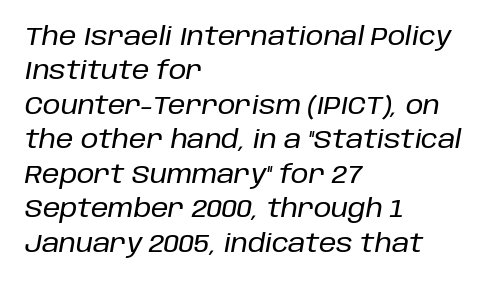
{"italic": "yes", "lean": "right", "slant_degrees": 10, "underline": "no", "align": "left", "line_spacing": "normal", "line_spacing_ratio": 1.38, "letter_spacing": "normal", "letter_spacing_em": 0.0, "glyph_px": 25}
